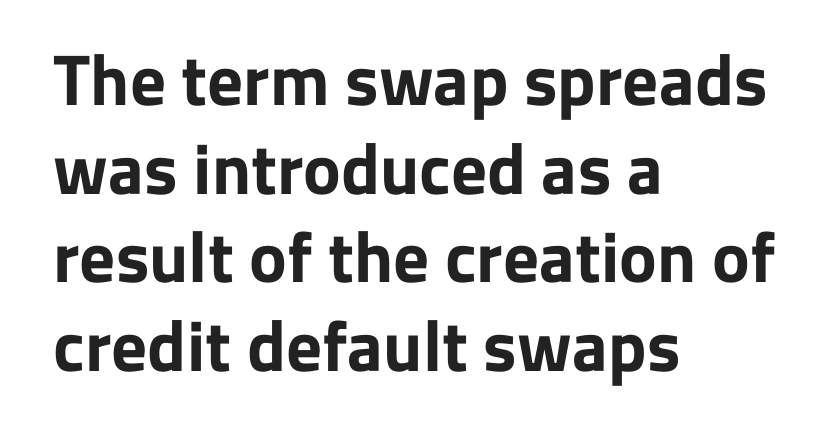
The image shows 71 px bold sans-serif type, upright; set left-aligned, normal line spacing (1.25x), normal letter spacing, not underlined; low stroke contrast and a medium x-height.
